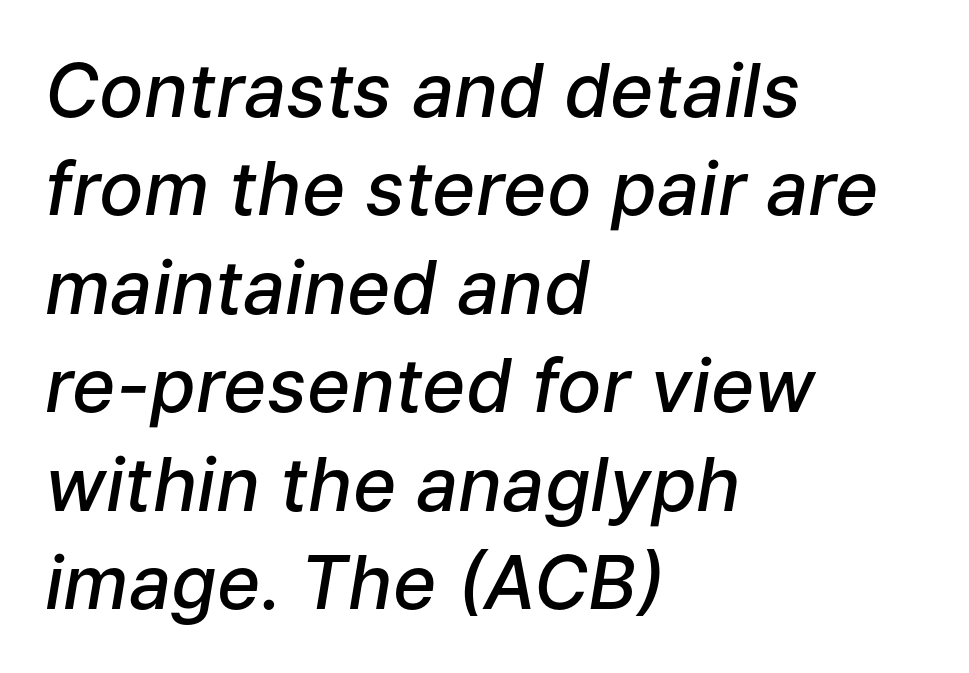
Q: Is the text bold? A: Semi-bold.
Q: Is the text italic (slanted)? A: Yes, it leans right by about 9 degrees.
Q: Is the text underlined? A: No.
Q: How is the paragraph aligned? A: Left-aligned.
Q: Is the spacing between letters normal or unusually wide? A: Normal.
Q: Is the spacing between lines tight, normal or loose? A: Normal.
Q: Width (condensed, normal, or wide)? A: Normal.
Q: Stroke contrast? A: Low.
Q: x-height? A: Medium.
Q: Monospaced? A: No.
